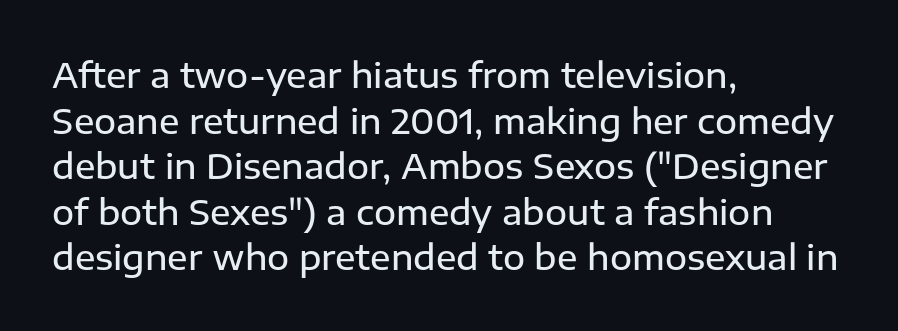
Posture: upright roman. Heft: intermediate — a semibold. Quick note: interline space is typical. This sample uses a sans-serif face. Do the characters align in a grid? No, the font is proportional. Which margin do the lines hug? The left one — the right edge is uneven.
